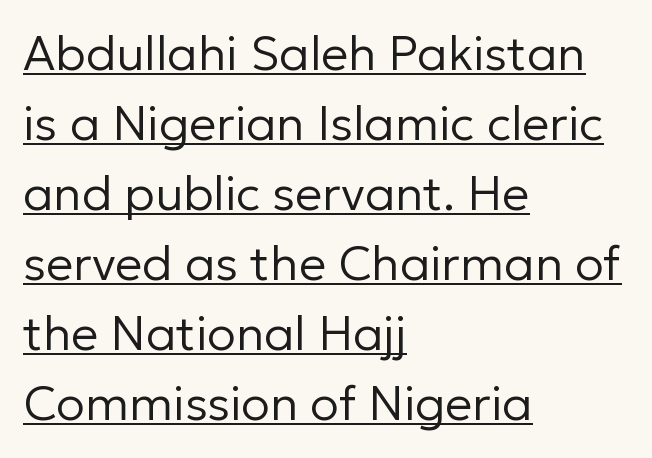
The image shows 48 px regular-weight sans-serif type, upright; set left-aligned, normal line spacing (1.46x), normal letter spacing, underlined; low stroke contrast and a medium x-height.
